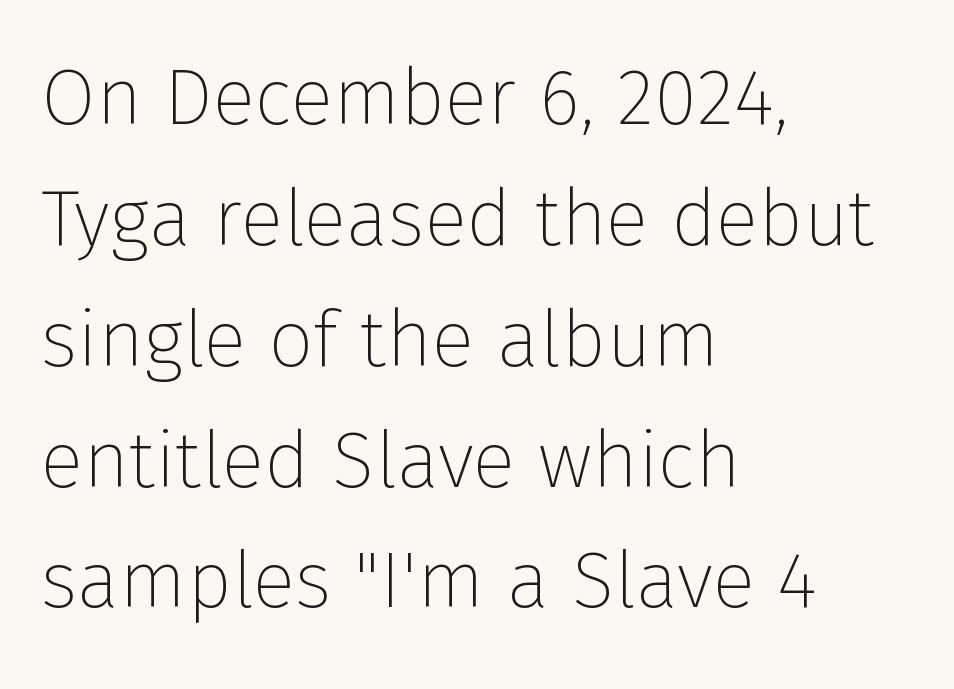
The image shows 79 px thin sans-serif type, upright; set left-aligned, normal line spacing (1.53x), normal letter spacing, not underlined; low stroke contrast and a medium x-height.
